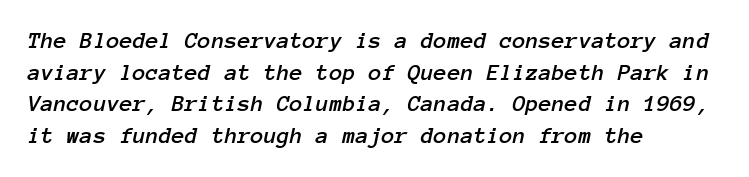
Q: Is the text italic (slanted)? A: Yes, it leans right by about 12 degrees.
Q: Is the text underlined? A: No.
Q: How is the paragraph aligned? A: Left-aligned.
Q: Is the spacing between letters normal or unusually wide? A: Normal.
Q: Is the spacing between lines tight, normal or loose? A: Normal.
